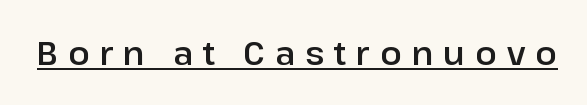
Q: Is the text italic (slanted)? A: No, it is upright.
Q: Is the typeface a serif or a sans-serif typeface? A: Sans-serif.
Q: Is the text underlined? A: Yes.
Q: Is the spacing between letters normal or unusually wide? A: Unusually wide.
Q: Width (condensed, normal, or wide)? A: Normal.
Q: Stroke contrast? A: Low.
Q: x-height? A: Medium.
Q: Monospaced? A: No.
